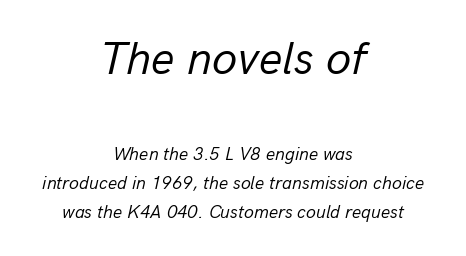
Check under the words: just untouched page. The weight tops out at a normal text grade. Casual observation: everything's sitting right in the middle. Slanted lettering throughout. Letter spacing: default.
